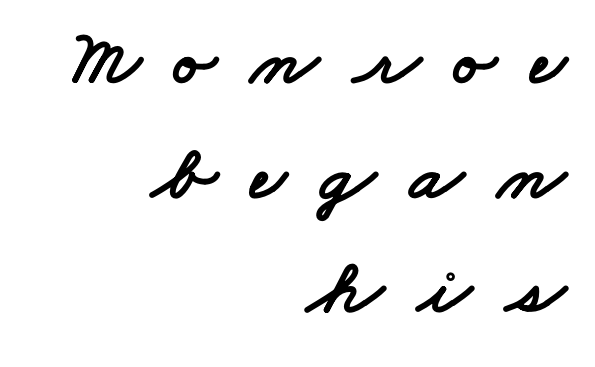
Q: Is the typeface a serif or a sans-serif typeface? A: Sans-serif.
Q: Is the text underlined? A: No.
Q: How is the paragraph aligned? A: Right-aligned.
Q: Is the spacing between letters normal or unusually wide? A: Unusually wide.
Q: Is the spacing between lines tight, normal or loose? A: Normal.
Q: Width (condensed, normal, or wide)? A: Wide.
Q: Stroke contrast? A: Low.
Q: x-height? A: Small.
Q: Monospaced? A: No.
